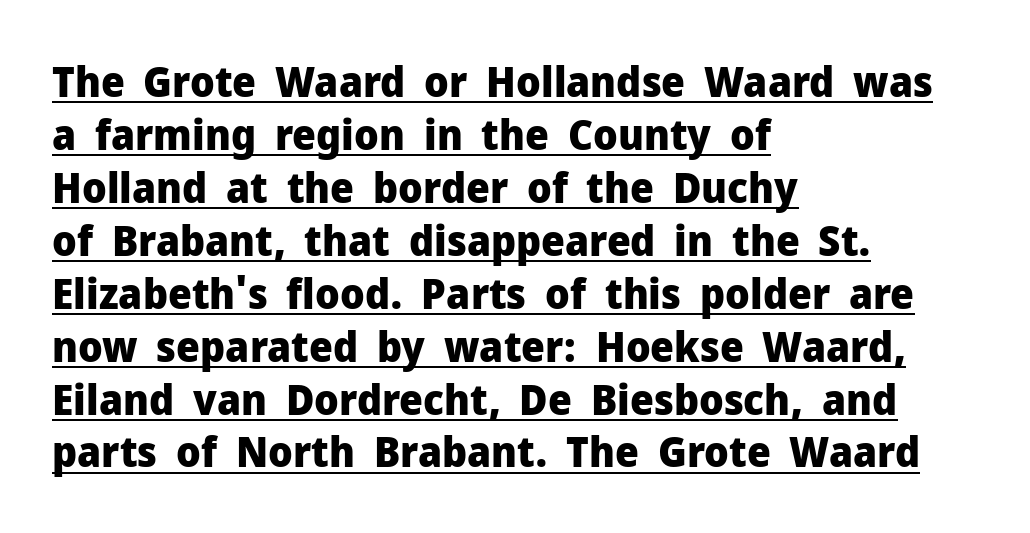
Q: Is the text bold? A: Yes.
Q: Is the text italic (slanted)? A: No, it is upright.
Q: Is the typeface a serif or a sans-serif typeface? A: Sans-serif.
Q: Is the text underlined? A: Yes.
Q: How is the paragraph aligned? A: Left-aligned.
Q: Is the spacing between letters normal or unusually wide? A: Normal.
Q: Is the spacing between lines tight, normal or loose? A: Normal.
Q: Width (condensed, normal, or wide)? A: Normal.
Q: Stroke contrast? A: Low.
Q: x-height? A: Medium.
Q: Monospaced? A: No.
